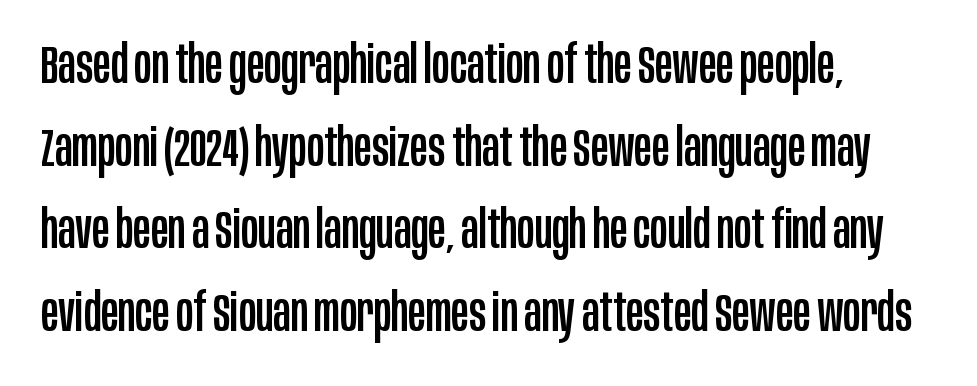
The rows are spaced the way most documents space them. Type style note: lacks serifs. The letters advance in unequal steps, a hallmark of proportional type. Is the letter spacing exaggerated? No — it looks like the ordinary default. Only glyphs here, with clear space below each row. A typesetter would mark this as roman, not italic.
